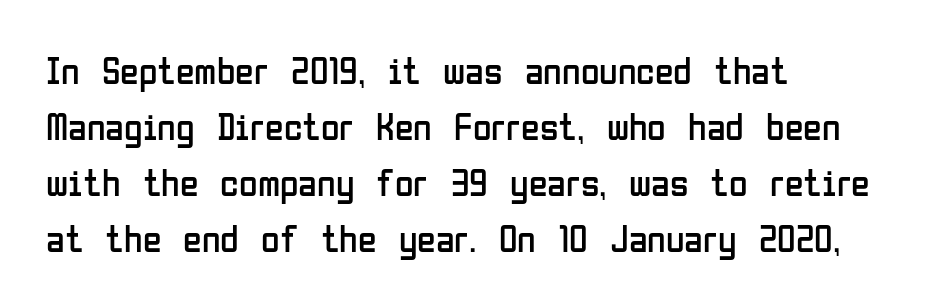
{"serif": "no", "italic": "no", "bold": "no", "weight": "regular", "width": "condensed", "stroke_contrast": "low", "x_height": "medium", "monospaced": "no", "underline": "no", "align": "left", "line_spacing": "normal", "line_spacing_ratio": 1.47, "letter_spacing": "normal", "letter_spacing_em": 0.0, "glyph_px": 38}
